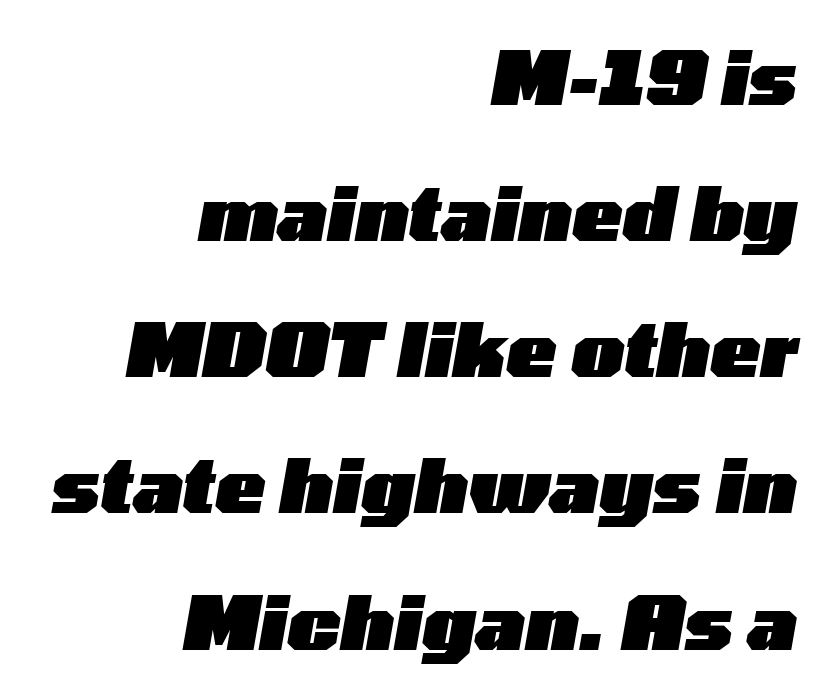
Q: Is the text bold? A: Yes.
Q: Is the text italic (slanted)? A: Yes, it leans right by about 10 degrees.
Q: Is the text underlined? A: No.
Q: How is the paragraph aligned? A: Right-aligned.
Q: Is the spacing between letters normal or unusually wide? A: Normal.
Q: Width (condensed, normal, or wide)? A: Wide.
Q: Stroke contrast? A: Low.
Q: x-height? A: Medium.
Q: Monospaced? A: No.
